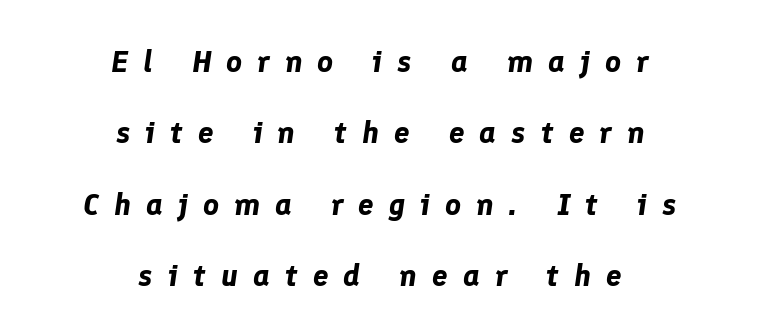
Q: Is the text bold? A: Yes.
Q: Is the text italic (slanted)? A: Yes, it leans right by about 8 degrees.
Q: Is the text underlined? A: No.
Q: How is the paragraph aligned? A: Centered.
Q: Is the spacing between letters normal or unusually wide? A: Unusually wide.
Q: Is the spacing between lines tight, normal or loose? A: Loose.
Q: Width (condensed, normal, or wide)? A: Normal.
Q: Stroke contrast? A: Low.
Q: x-height? A: Medium.
Q: Monospaced? A: No.
